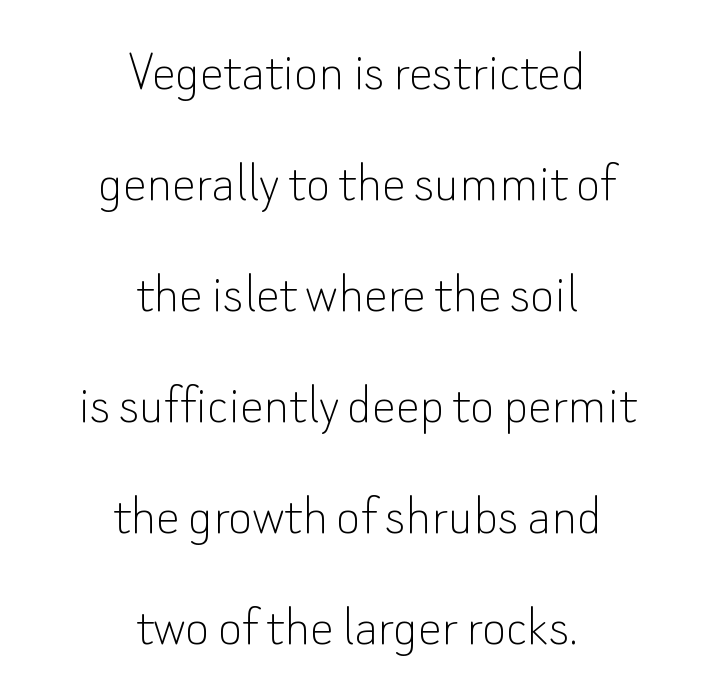
{"serif": "no", "italic": "no", "bold": "no", "weight": "thin", "width": "normal", "stroke_contrast": "low", "x_height": "small", "monospaced": "no", "underline": "no", "align": "center", "line_spacing_ratio": 1.88, "letter_spacing": "normal", "letter_spacing_em": 0.0, "glyph_px": 59}
